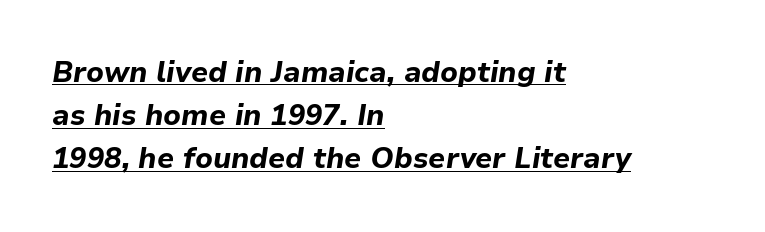
Q: Is the text bold? A: Yes.
Q: Is the text italic (slanted)? A: Yes, it leans right by about 9 degrees.
Q: Is the text underlined? A: Yes.
Q: How is the paragraph aligned? A: Left-aligned.
Q: Is the spacing between letters normal or unusually wide? A: Normal.
Q: Is the spacing between lines tight, normal or loose? A: Normal.
Q: Width (condensed, normal, or wide)? A: Normal.
Q: Stroke contrast? A: Low.
Q: x-height? A: Medium.
Q: Monospaced? A: No.
